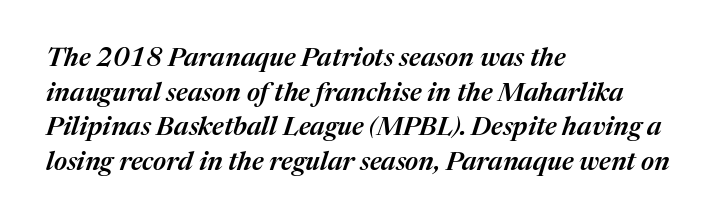
The image shows 26 px text type, italic (leaning right); set left-aligned, normal line spacing (1.33x), normal letter spacing, not underlined.
